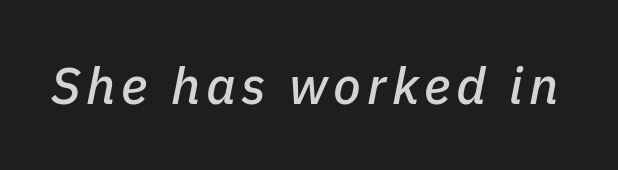
{"italic": "yes", "lean": "right", "slant_degrees": 11, "width": "normal", "stroke_contrast": "low", "x_height": "medium", "monospaced": "no", "underline": "no", "glyph_px": 51}
